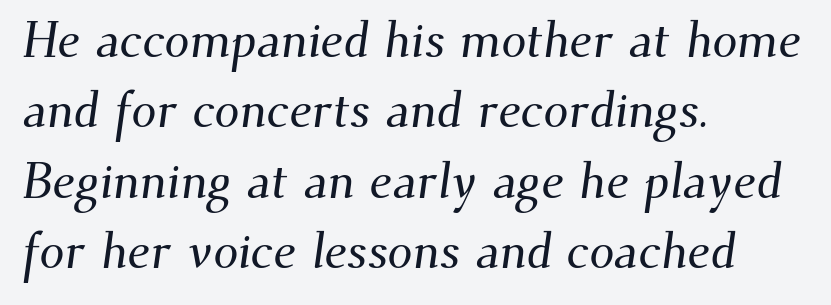
Vertically, the passage feels balanced, rows spaced as you'd expect. To sum up the face: it has serifs. Short and long lines alike share a common starting point at left. Look at the tracking — it's just the regular setting, nothing added.
